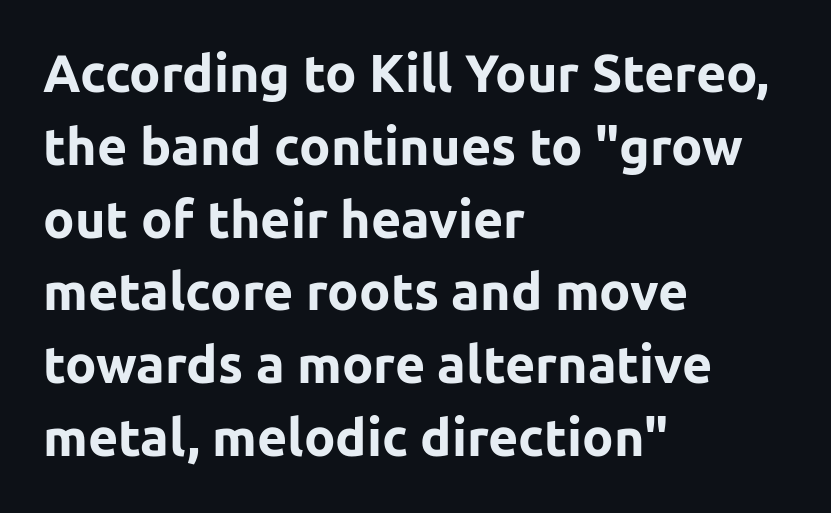
Q: Is the text bold? A: Yes.
Q: Is the text italic (slanted)? A: No, it is upright.
Q: Is the typeface a serif or a sans-serif typeface? A: Sans-serif.
Q: Is the text underlined? A: No.
Q: How is the paragraph aligned? A: Left-aligned.
Q: Is the spacing between letters normal or unusually wide? A: Normal.
Q: Is the spacing between lines tight, normal or loose? A: Normal.
Q: Width (condensed, normal, or wide)? A: Normal.
Q: Stroke contrast? A: Low.
Q: x-height? A: Medium.
Q: Monospaced? A: No.
